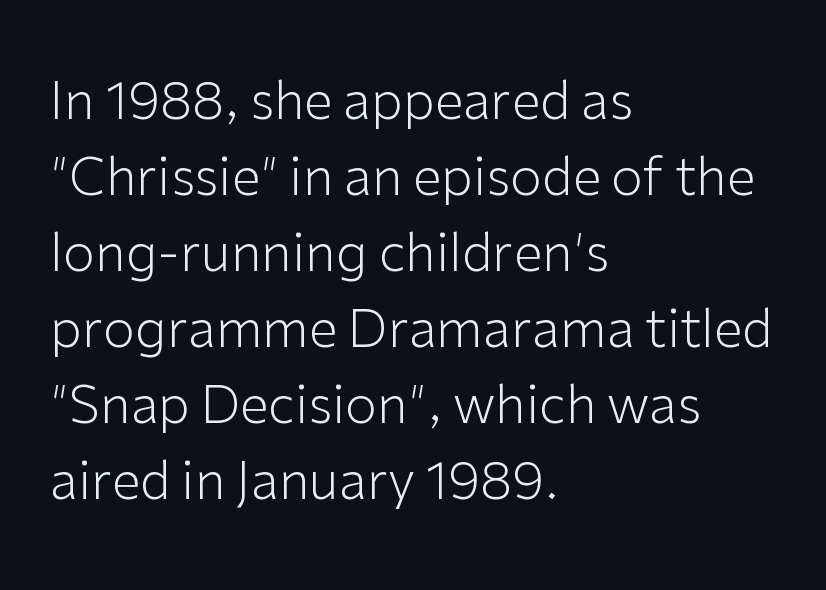
{"serif": "no", "italic": "no", "bold": "no", "weight": "light", "width": "normal", "stroke_contrast": "low", "x_height": "medium", "monospaced": "no", "underline": "no", "align": "left", "line_spacing": "normal", "line_spacing_ratio": 1.46, "letter_spacing": "normal", "letter_spacing_em": 0.0, "glyph_px": 52}
